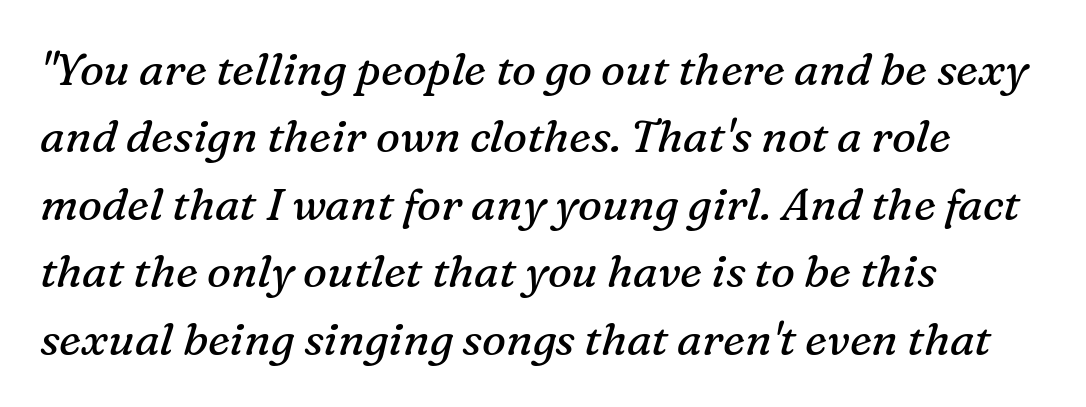
The image shows 45 px regular-weight serif type, italic (leaning right); set left-aligned, normal line spacing (1.5x), normal letter spacing, not underlined; medium stroke contrast and a medium x-height.
